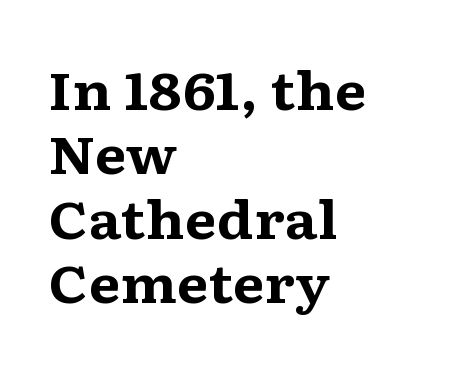
{"serif": "yes", "italic": "no", "bold": "yes", "weight": "bold", "width": "wide", "stroke_contrast": "medium", "x_height": "medium", "monospaced": "no", "underline": "no", "align": "left", "line_spacing_ratio": 1.24, "letter_spacing": "normal", "letter_spacing_em": 0.0, "glyph_px": 52}
